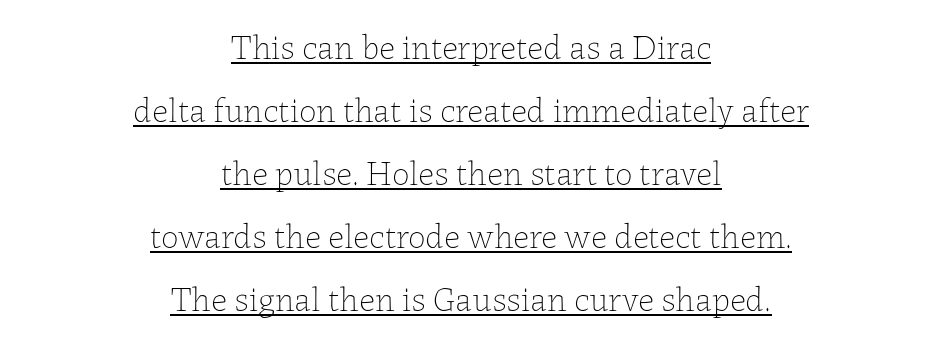
Q: Is the text bold? A: No.
Q: Is the text italic (slanted)? A: No, it is upright.
Q: Is the text underlined? A: Yes.
Q: How is the paragraph aligned? A: Centered.
Q: Is the spacing between letters normal or unusually wide? A: Normal.
Q: Width (condensed, normal, or wide)? A: Normal.
Q: Stroke contrast? A: Low.
Q: x-height? A: Medium.
Q: Monospaced? A: No.
